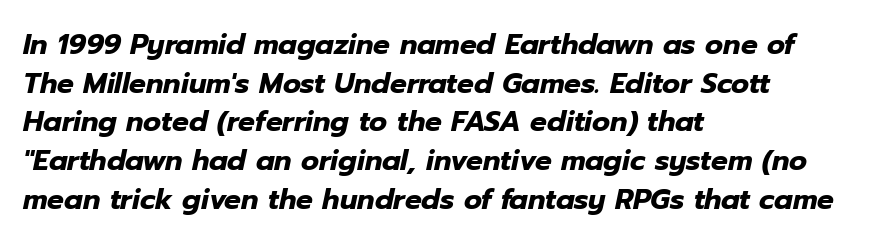
The image shows 28 px heavy type, italic (leaning right); set left-aligned, normal line spacing (1.38x), normal letter spacing, not underlined; low stroke contrast and a medium x-height.
